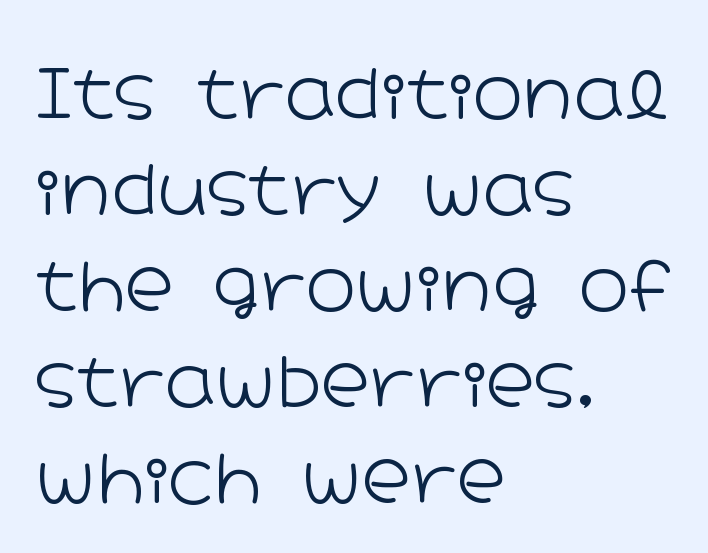
The designer went with a sans here, leaving each stem footless. Left-aligned paragraph, ragged on the right. The letterforms sit at book weight or below. The letters sit at their default tracking, neither squeezed nor spread.
